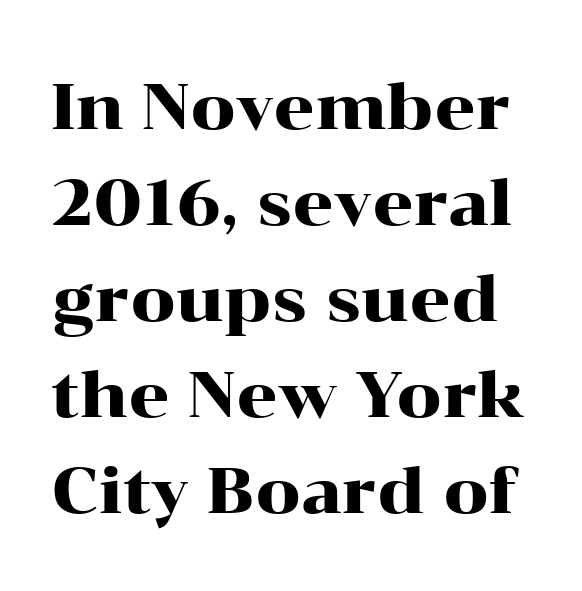
The image shows 64 px wide serif type, upright; set normal line spacing (1.5x), normal letter spacing, not underlined; high stroke contrast and a medium x-height.
